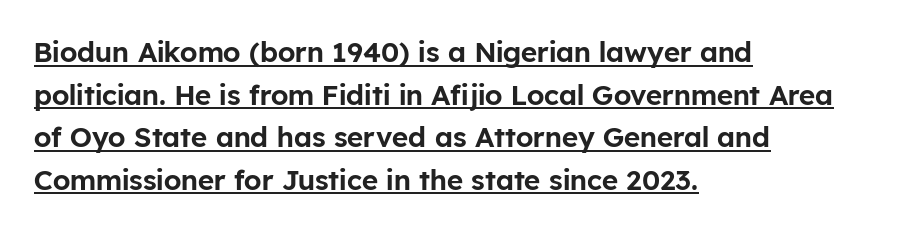
There is no visible air inserted between adjacent glyphs. Do the characters align in a grid? No, the font is proportional. Visually the block forms a straight wall on the left and a jagged coastline on the right. Whoever set this chose a conventional vertical rhythm. Posture: vertical.
